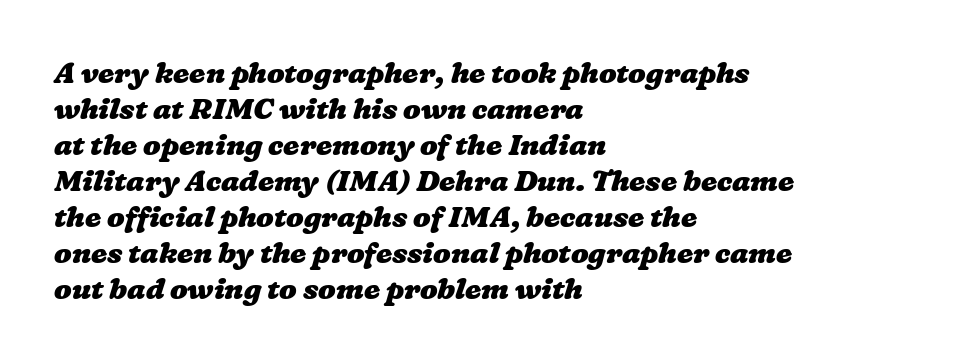
{"bold": "yes", "weight": "heavy", "width": "wide", "stroke_contrast": "low", "x_height": "medium", "monospaced": "no", "underline": "no", "align": "left", "line_spacing_ratio": 1.24, "letter_spacing": "normal", "letter_spacing_em": 0.0, "glyph_px": 29}
